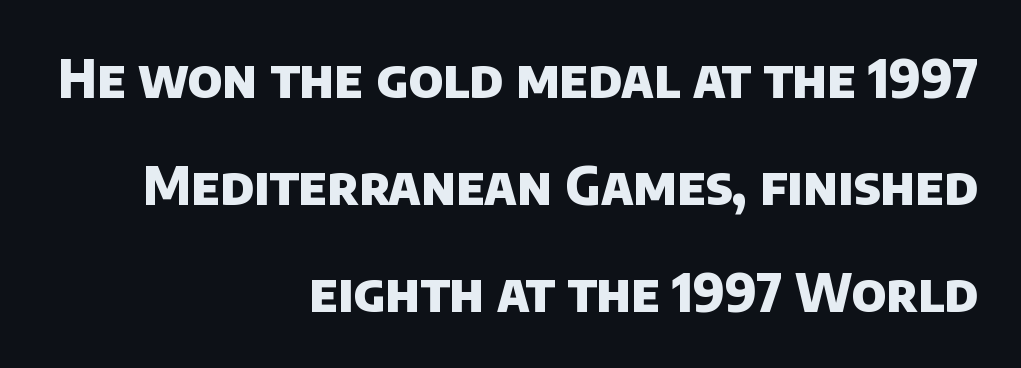
{"serif": "no", "bold": "yes", "weight": "heavy", "width": "normal", "stroke_contrast": "low", "x_height": "large", "monospaced": "no", "underline": "no", "align": "right", "line_spacing": "loose", "line_spacing_ratio": 2.02, "letter_spacing": "normal", "letter_spacing_em": 0.0, "glyph_px": 53}
